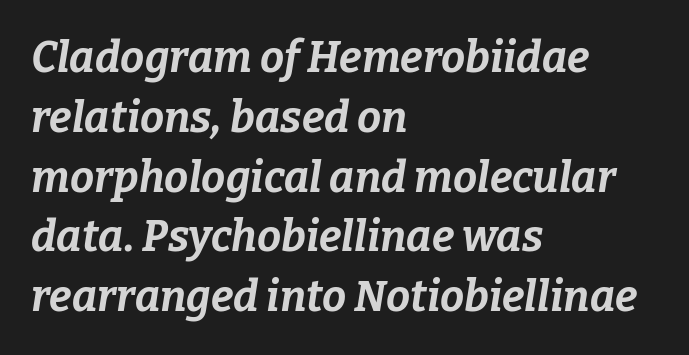
Does the weight exceed regular? Yes, all the way to bold. The rendering applies a slant to the glyphs. Horizontal bands of white between lines are of average thickness. Spacing verdict: proportional, widths tailored to each character.
